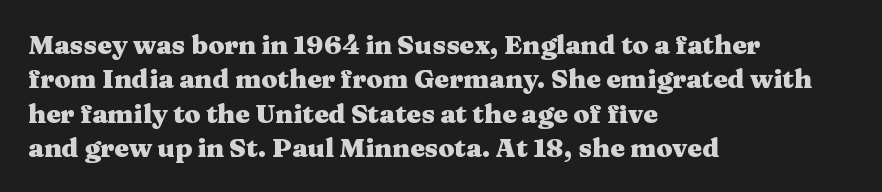
Words appear dense and cohesive because spacing is normal. Typeset ragged right — the left edge is the straight one. This sample keeps an unexceptional amount of space between lines. A clean baseline with only descenders dipping below it. Notice how thick the strokes are: this is what a full bold looks like. This is the regular roman posture of the typeface.
